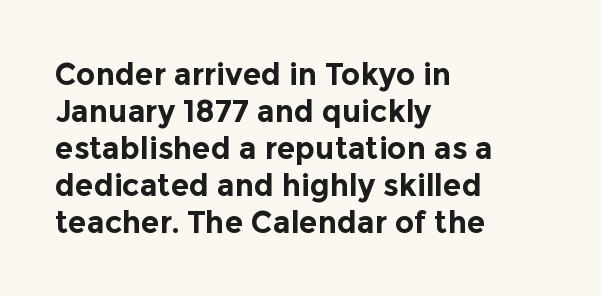
Character widths vary here, with narrow letters taking less room than wide ones. You can tell from the bare stems that sans-serif type was used. Strokes here are thick enough to call this a true bold. Letters rest on an invisible, unmarked baseline.
